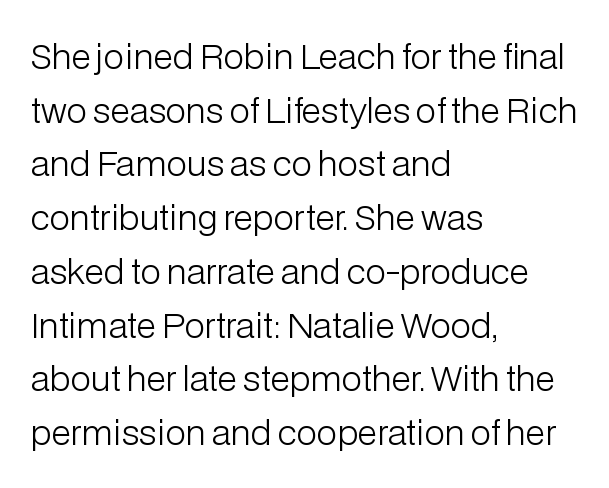
{"serif": "no", "italic": "no", "bold": "no", "weight": "light", "width": "normal", "stroke_contrast": "low", "x_height": "medium", "monospaced": "no", "underline": "no", "align": "left", "line_spacing": "normal", "line_spacing_ratio": 1.58, "letter_spacing": "normal", "letter_spacing_em": 0.0, "glyph_px": 34}
